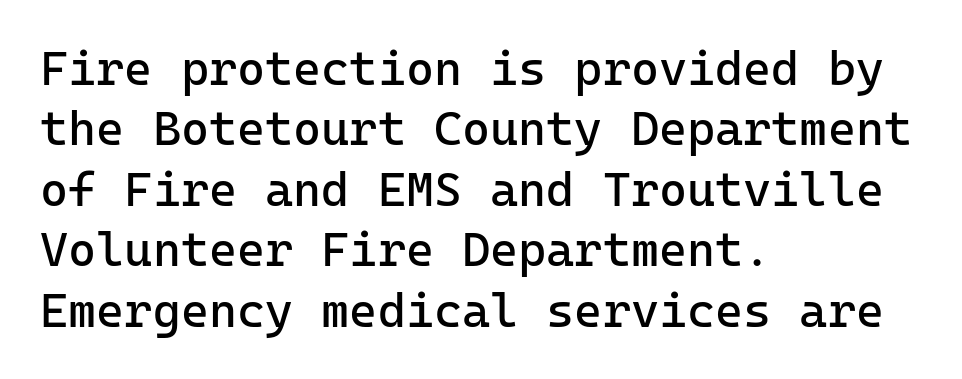
{"serif": "no", "italic": "no", "bold": "no", "weight": "regular", "width": "normal", "stroke_contrast": "low", "x_height": "medium", "monospaced": "yes", "underline": "no", "align": "left", "line_spacing": "normal", "line_spacing_ratio": 1.26, "letter_spacing": "normal", "letter_spacing_em": 0.0, "glyph_px": 48}
